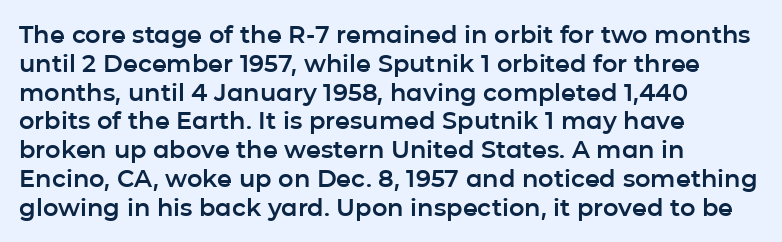
The image shows 24 px text type, upright; set left-aligned, line spacing 1.2x, normal letter spacing, not underlined.
